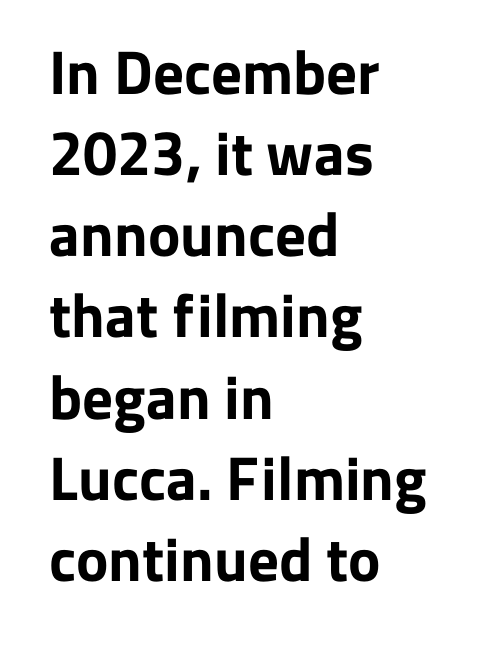
Letters rest on an invisible, unmarked baseline. Here the designer chose a conventional face with non-uniform glyph widths. Alignment: flush left. The sample has been set heavy, in full bold. Serif or sans? Sans — the stroke terminals are bare. Vertical spacing — default.
